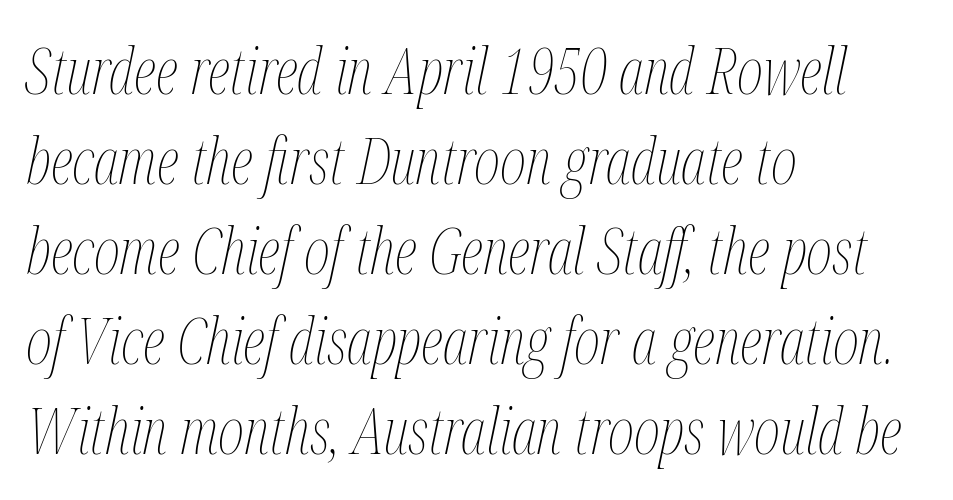
Q: Is the text bold? A: No.
Q: Is the text italic (slanted)? A: Yes, it leans right by about 12 degrees.
Q: Is the text underlined? A: No.
Q: How is the paragraph aligned? A: Left-aligned.
Q: Is the spacing between letters normal or unusually wide? A: Normal.
Q: Is the spacing between lines tight, normal or loose? A: Normal.
Q: Width (condensed, normal, or wide)? A: Condensed.
Q: Stroke contrast? A: Medium.
Q: x-height? A: Medium.
Q: Monospaced? A: No.
